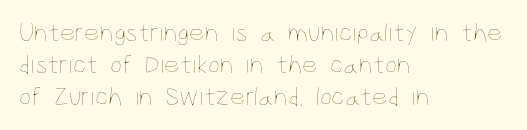
The face looks like a standard text weight, possibly lighter. The gap between lines stays unmarked. Ordinary non-slanted type is in use. Spacing between characters is what you'd get straight out of the box. Line beginnings align vertically; line endings do not.
